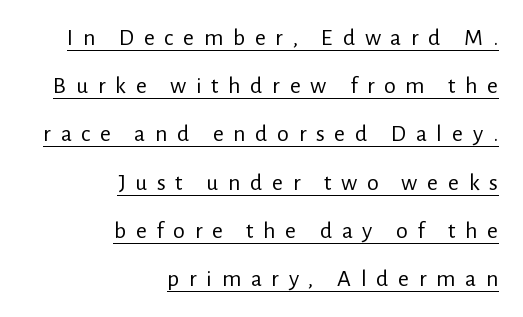
{"italic": "no", "bold": "no", "underline": "yes", "align": "right", "line_spacing": "loose", "line_spacing_ratio": 2.01, "letter_spacing": "wide", "letter_spacing_em": 0.4, "glyph_px": 24}
